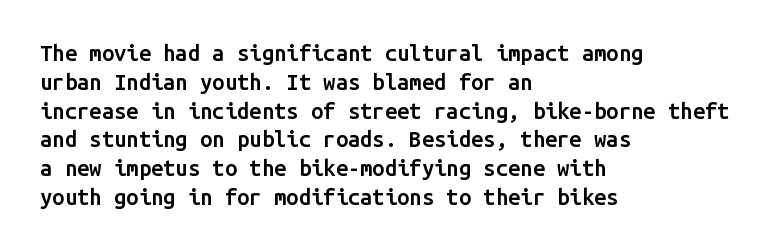
Q: Is the text bold? A: Semi-bold.
Q: Is the text italic (slanted)? A: No, it is upright.
Q: Is the text underlined? A: No.
Q: How is the paragraph aligned? A: Left-aligned.
Q: Is the spacing between letters normal or unusually wide? A: Normal.
Q: Is the spacing between lines tight, normal or loose? A: Normal.
